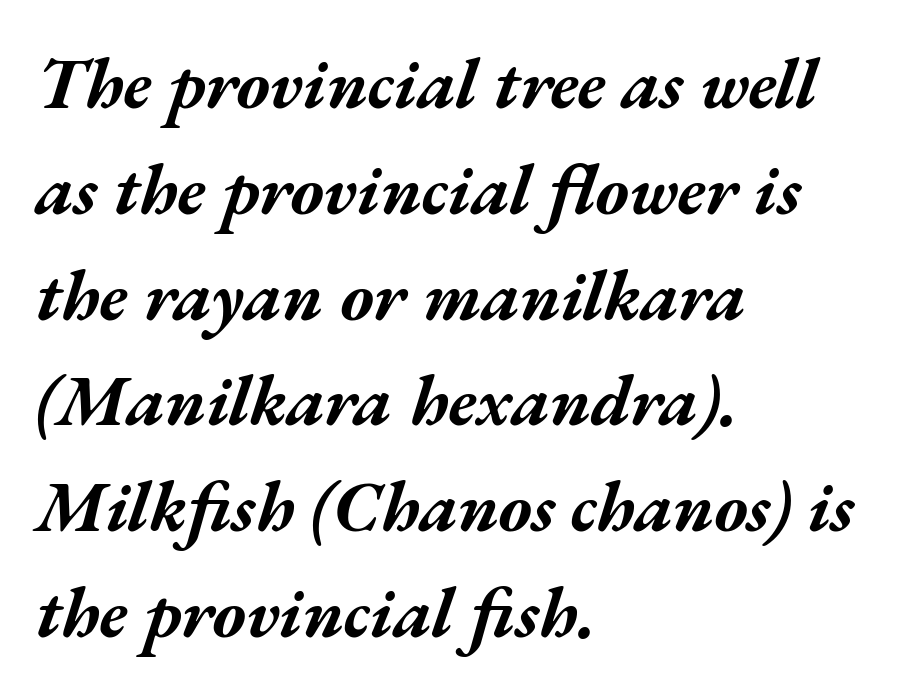
The image shows 71 px bold, wide type, italic (leaning right); set left-aligned, normal line spacing (1.49x), normal letter spacing, not underlined; medium stroke contrast and a medium x-height.
